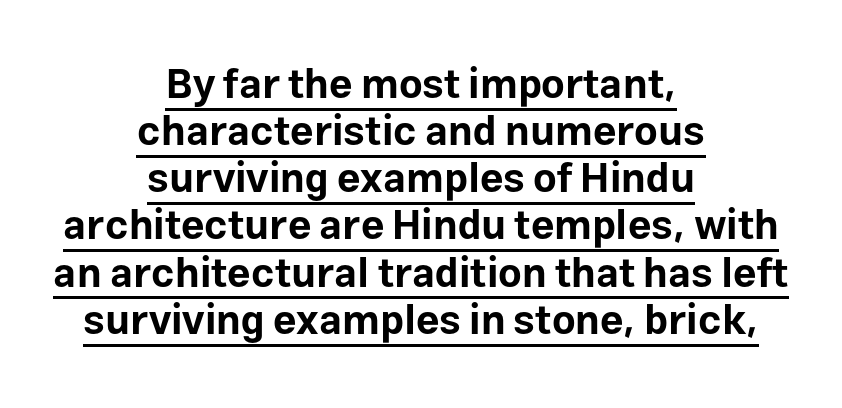
The image shows 41 px bold sans-serif type, upright; set centered, tight line spacing (1.15x), normal letter spacing, underlined; low stroke contrast and a medium x-height.
